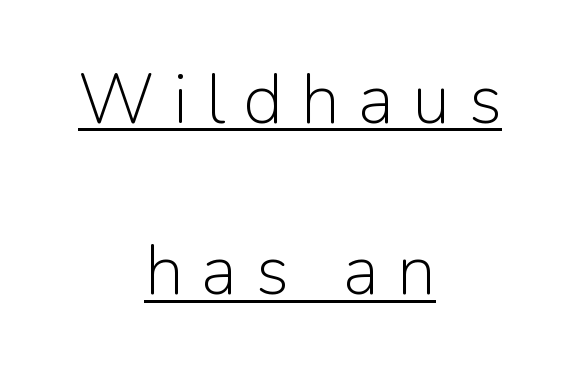
The image shows 70 px light sans-serif type, upright; set centered, loose line spacing (2.45x), unusually wide letter spacing (+0.26 em), underlined; low stroke contrast and a medium x-height.
